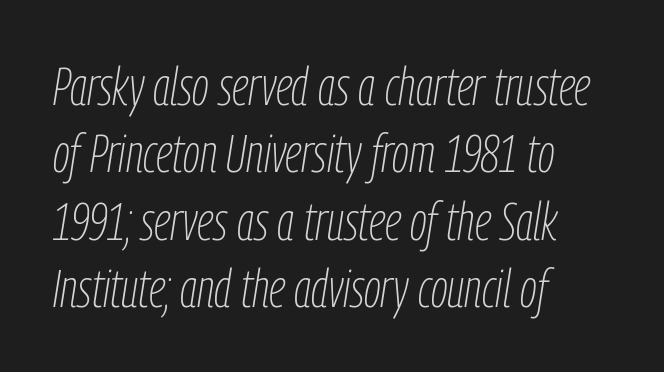
The image shows 53 px thin, condensed type, italic (leaning right); set left-aligned, normal line spacing (1.27x), normal letter spacing, not underlined; low stroke contrast and a medium x-height.
